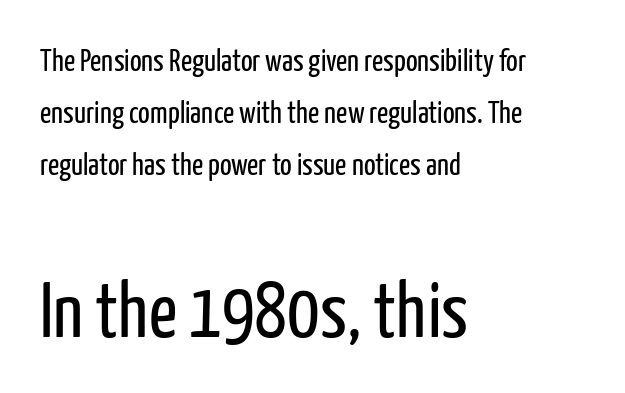
Larger block? The one below; the one above is distinctly smaller. Observe the absence of serifs on each vertical stroke in this sample. The rendering uses natural spacing where letterforms have individual widths. Every stem runs plumb, perpendicular to the baseline. Honestly, the row spacing looks completely unremarkable. Weight class: somewhere from thin through regular.
